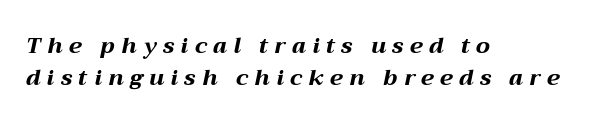
{"italic": "yes", "lean": "right", "slant_degrees": 12, "bold": "yes", "underline": "no", "align": "left", "line_spacing": "normal", "line_spacing_ratio": 1.45, "letter_spacing": "wide", "letter_spacing_em": 0.29, "glyph_px": 22}
